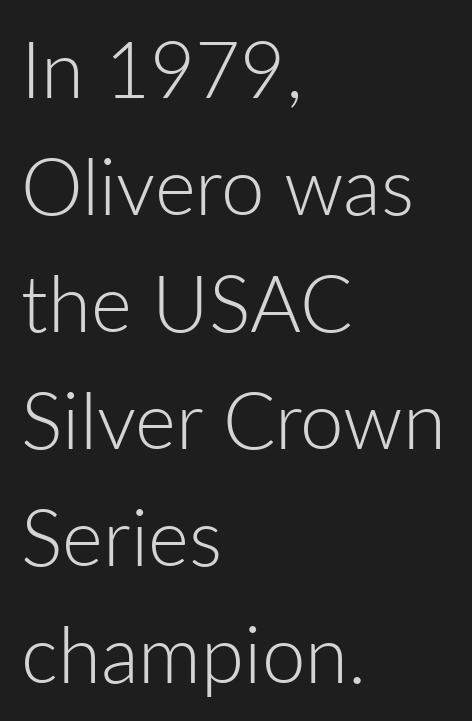
Rows of type keep a routine distance in the vertical direction. Is this a sans? Yes — the strokes have no serifs. Spacing between characters is what you'd get straight out of the box. Each line starts at the same left margin while the right side varies.
